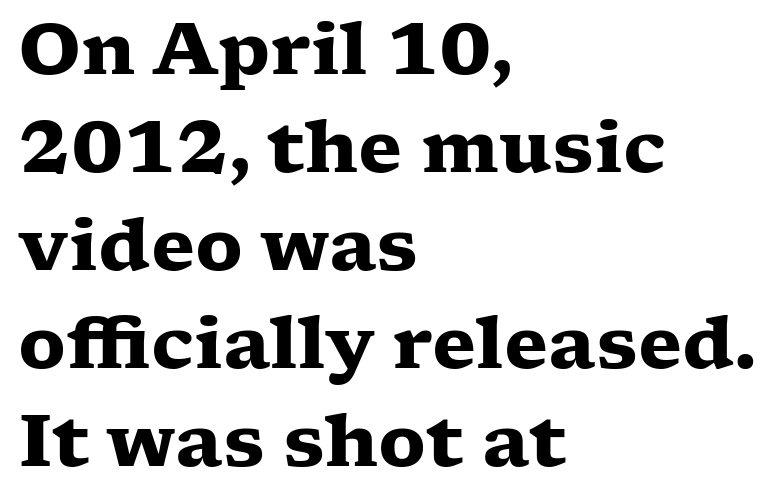
The text was rendered using a seriffed face with decorative stroke endings. Only glyphs here, with clear space below each row. Successive baselines arrive at the customary interval. The face used here has the dense, thick strokes of a bold.
